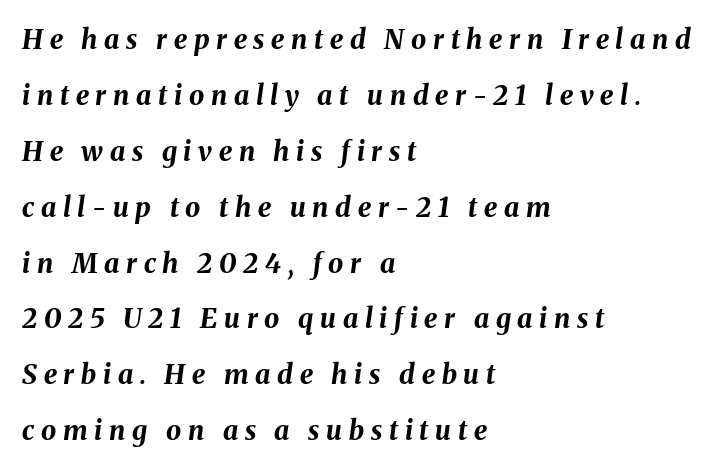
A typesetter would call this heavily tracked-out type. Alignment: flush left. You'd pick this weight for a headline — it's a proper bold. If you measured baseline to baseline, you'd find a long distance. No word sits above an underline. This sample uses an oblique cut, with every glyph tilted off the vertical.
